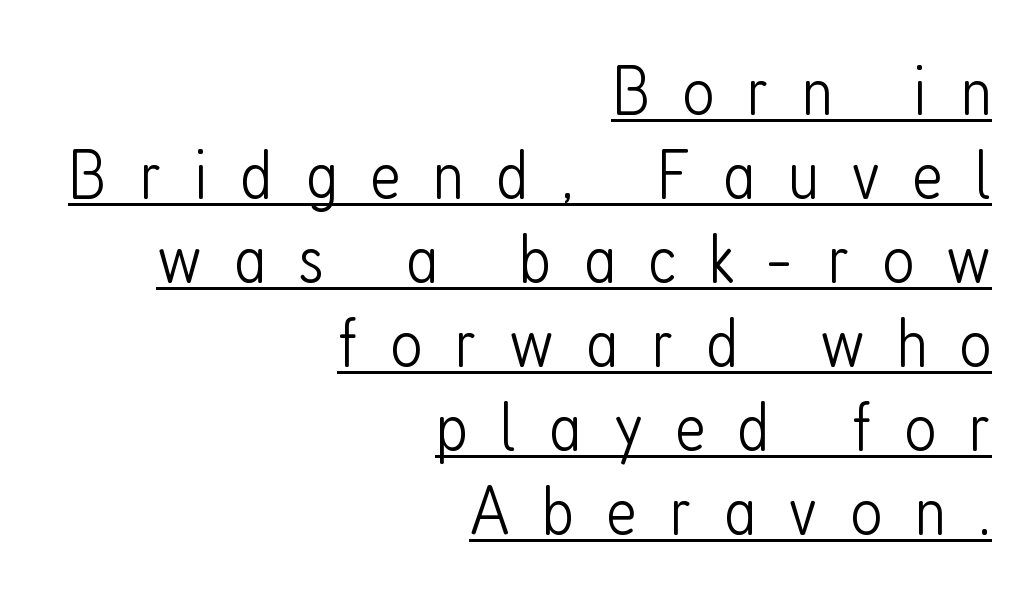
The image shows 70 px light, condensed sans-serif type, upright; set right-aligned, line spacing 1.2x, unusually wide letter spacing (+0.46 em), underlined; low stroke contrast and a medium x-height.
